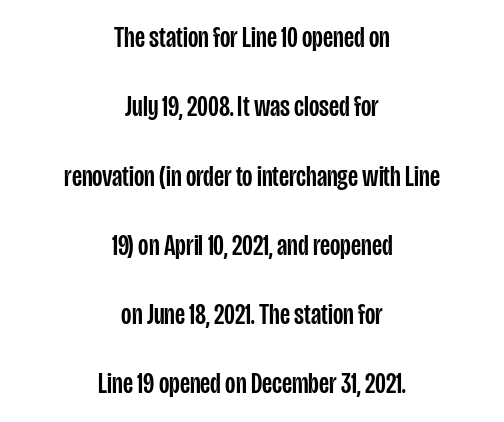
Observe the ordinary spacing: letters are neighbours, not strangers. Each row of text sits above clean, open space. Every character sits straight up, as roman type does. Note the varied advance widths — an 'i' is clearly narrower than an 'm'. Nothing sits at the stroke ends, so this counts as sans-serif. Notice the wide empty band between every row — that's loose leading.
